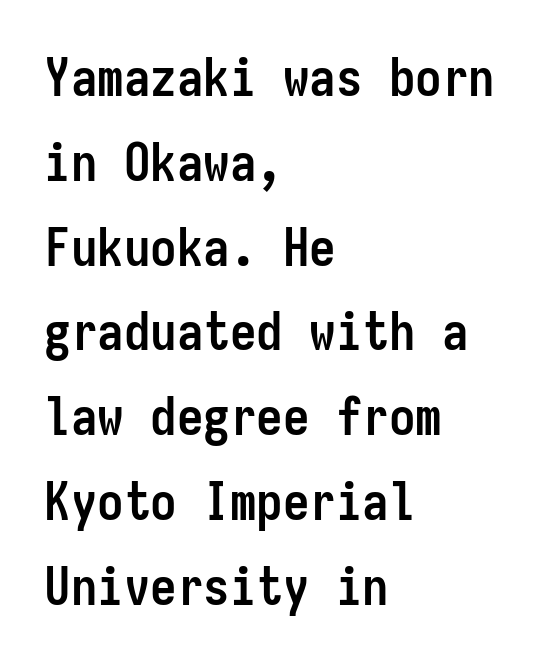
{"serif": "no", "italic": "no", "bold": "yes", "weight": "semibold", "width": "condensed", "stroke_contrast": "low", "x_height": "medium", "monospaced": "yes", "underline": "no", "align": "left", "line_spacing": "normal", "line_spacing_ratio": 1.6, "letter_spacing": "normal", "letter_spacing_em": 0.0, "glyph_px": 53}
